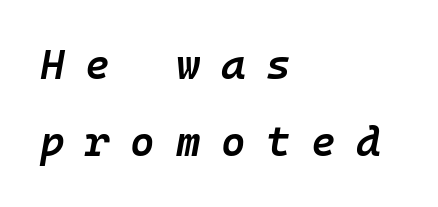
Q: Is the text bold? A: Semi-bold.
Q: Is the text italic (slanted)? A: Yes, it leans right by about 10 degrees.
Q: Is the text underlined? A: No.
Q: How is the paragraph aligned? A: Left-aligned.
Q: Is the spacing between letters normal or unusually wide? A: Unusually wide.
Q: Width (condensed, normal, or wide)? A: Normal.
Q: Stroke contrast? A: Low.
Q: x-height? A: Medium.
Q: Monospaced? A: Yes.
